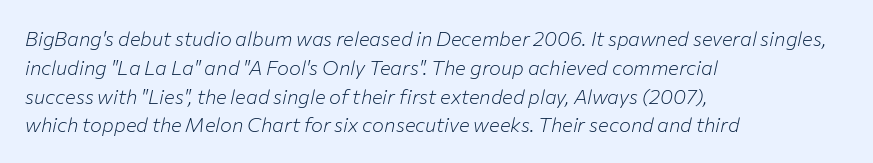
Characters are canted at an angle relative to the baseline's perpendicular. Ink coverage per letter is moderate at most. Quick note: interline space is typical. Decoration check: the copy has no underline. Does extra space separate the letters? No, they use regular spacing. Reading down the block, your eye returns to a fixed left position each line.
